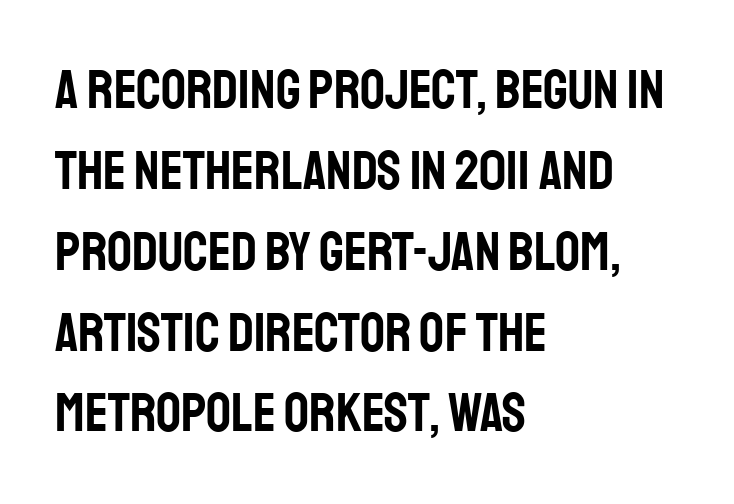
Q: Is the text italic (slanted)? A: No, it is upright.
Q: Is the typeface a serif or a sans-serif typeface? A: Sans-serif.
Q: Is the text underlined? A: No.
Q: How is the paragraph aligned? A: Left-aligned.
Q: Is the spacing between letters normal or unusually wide? A: Normal.
Q: Is the spacing between lines tight, normal or loose? A: Normal.
Q: Width (condensed, normal, or wide)? A: Condensed.
Q: Stroke contrast? A: Low.
Q: x-height? A: Large.
Q: Monospaced? A: No.
